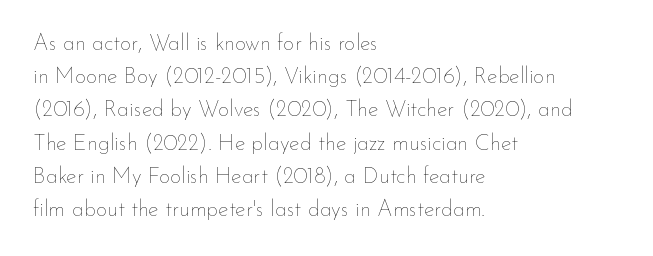
{"italic": "no", "bold": "no", "underline": "no", "align": "left", "line_spacing": "normal", "line_spacing_ratio": 1.51, "letter_spacing": "normal", "letter_spacing_em": 0.0, "glyph_px": 22}
